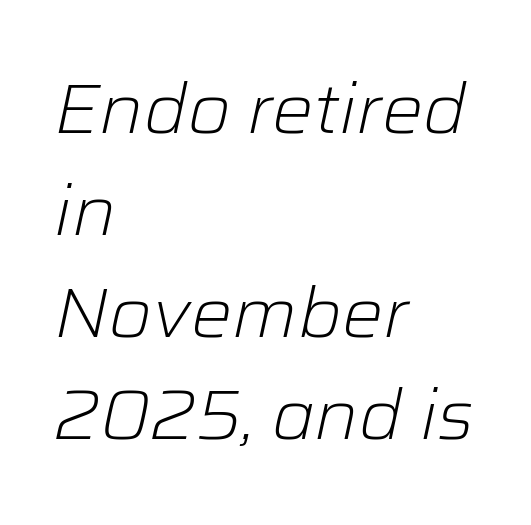
The image shows 69 px light type, italic (leaning right); set left-aligned, normal line spacing (1.48x), normal letter spacing, not underlined; low stroke contrast and a medium x-height.
